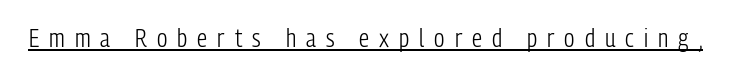
{"italic": "no", "bold": "no", "underline": "yes", "letter_spacing": "wide", "letter_spacing_em": 0.4, "glyph_px": 25}
